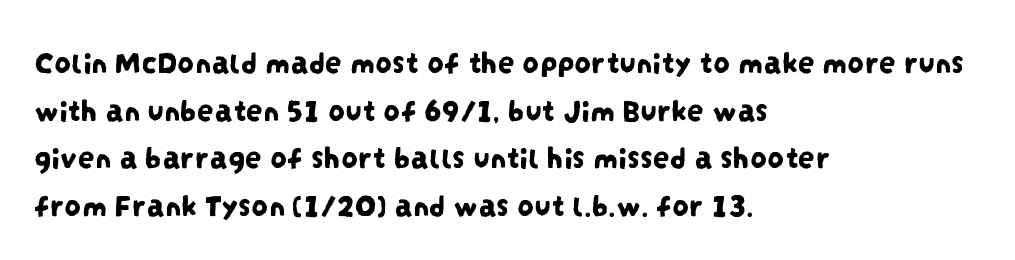
Spacing verdict: proportional, widths tailored to each character. These lines stack with their left ends in a neat column. A normal amount of white space separates one row of letters from the next. Each word holds together tightly as a unit, with standard inter-letter gaps.
